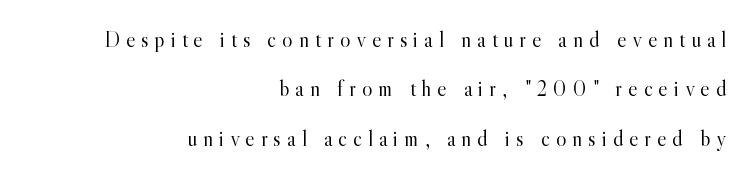
Teacher's note: observe the even right margin — that is flush-right alignment. Ink coverage per letter is moderate at most. Just letters on the line, the space beneath them empty. The type sits square on the baseline with zero lean. Interline gaps are noticeably wide in this sample. The type is letterspaced generously, with wide tracking.
